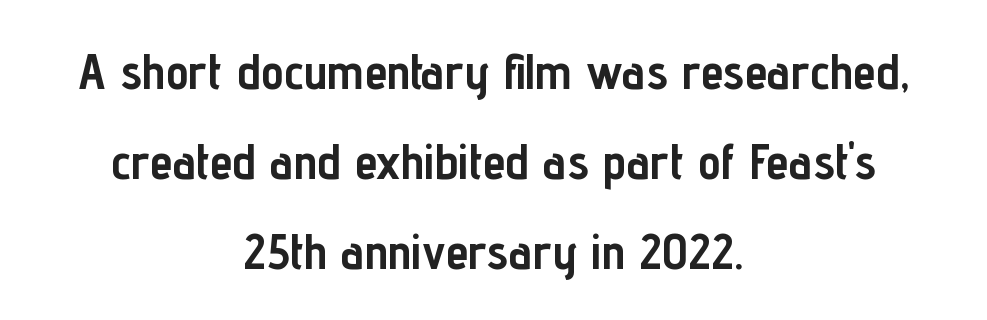
Q: Is the text bold? A: Yes.
Q: Is the text italic (slanted)? A: No, it is upright.
Q: Is the typeface a serif or a sans-serif typeface? A: Sans-serif.
Q: Is the text underlined? A: No.
Q: How is the paragraph aligned? A: Centered.
Q: Is the spacing between letters normal or unusually wide? A: Normal.
Q: Width (condensed, normal, or wide)? A: Condensed.
Q: Stroke contrast? A: Low.
Q: x-height? A: Medium.
Q: Monospaced? A: No.
